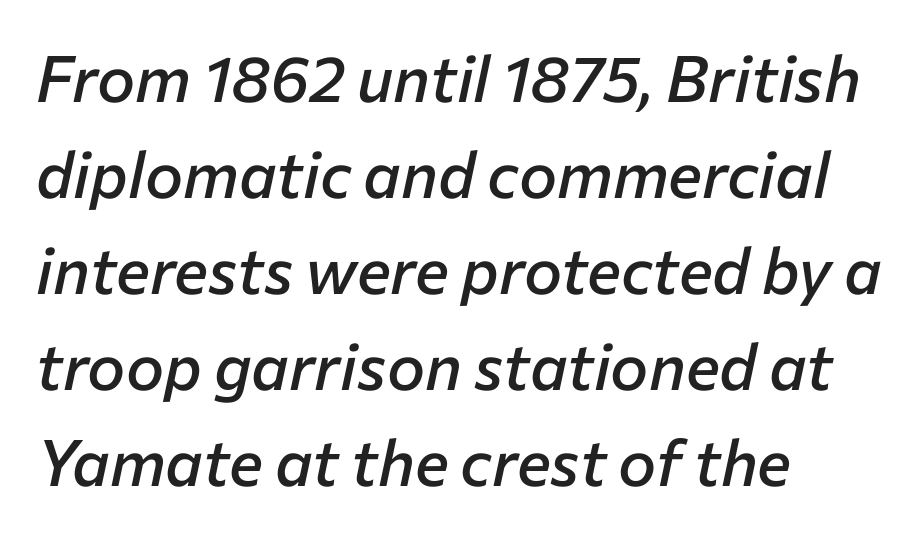
Q: Is the text bold? A: Semi-bold.
Q: Is the text italic (slanted)? A: Yes, it leans right by about 12 degrees.
Q: Is the text underlined? A: No.
Q: How is the paragraph aligned? A: Left-aligned.
Q: Is the spacing between letters normal or unusually wide? A: Normal.
Q: Is the spacing between lines tight, normal or loose? A: Normal.
Q: Width (condensed, normal, or wide)? A: Normal.
Q: Stroke contrast? A: Low.
Q: x-height? A: Medium.
Q: Monospaced? A: No.
